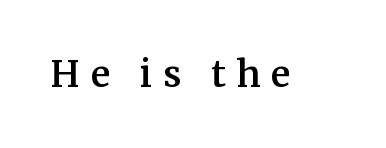
Posture: upright roman. The rendering shows small feet on the letterforms — a serif design. The space directly below the letters is spotless. These lines are rendered in a variable-pitch font.
